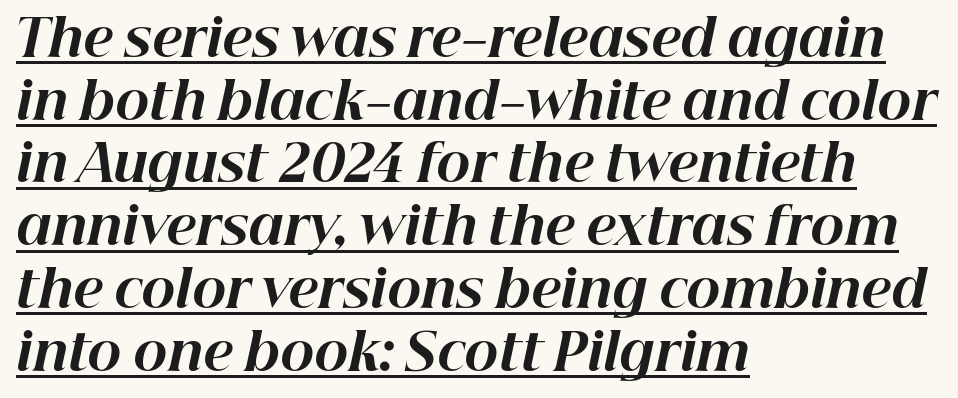
{"italic": "yes", "lean": "right", "slant_degrees": 12, "bold": "yes", "weight": "bold", "width": "normal", "stroke_contrast": "high", "x_height": "medium", "monospaced": "no", "underline": "yes", "align": "left", "line_spacing_ratio": 1.23, "letter_spacing": "normal", "letter_spacing_em": 0.0, "glyph_px": 51}
